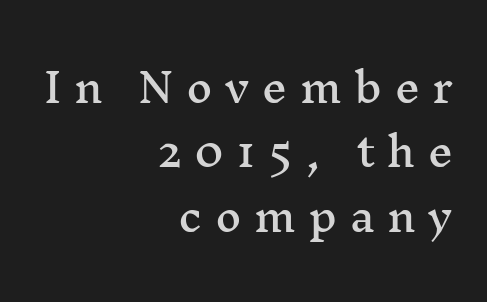
The image shows 40 px wide serif type, upright; set right-aligned, normal line spacing (1.61x), unusually wide letter spacing (+0.31 em), not underlined; medium stroke contrast and a medium x-height.
